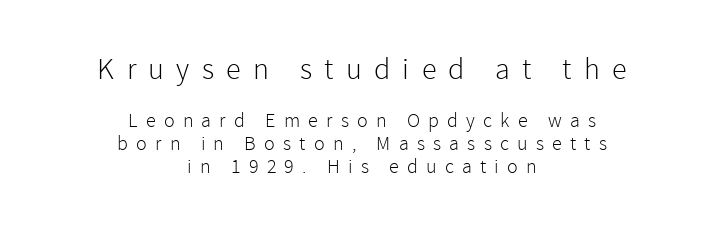
Q: Is the text bold? A: No.
Q: Is the text italic (slanted)? A: No, it is upright.
Q: Is the typeface a serif or a sans-serif typeface? A: Sans-serif.
Q: Is the text underlined? A: No.
Q: How is the paragraph aligned? A: Centered.
Q: Is the spacing between letters normal or unusually wide? A: Unusually wide.
Q: Is the spacing between lines tight, normal or loose? A: Tight.
Q: Which block of text is set in a larger size, the first (top) or the second (bottom)? A: The first (top) one.
Q: Width (condensed, normal, or wide)? A: Normal.
Q: x-height? A: Medium.
Q: Monospaced? A: No.
